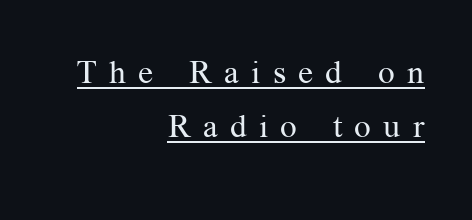
Q: Is the text bold? A: No.
Q: Is the text italic (slanted)? A: No, it is upright.
Q: Is the typeface a serif or a sans-serif typeface? A: Serif.
Q: Is the text underlined? A: Yes.
Q: How is the paragraph aligned? A: Right-aligned.
Q: Is the spacing between letters normal or unusually wide? A: Unusually wide.
Q: Is the spacing between lines tight, normal or loose? A: Normal.
Q: Width (condensed, normal, or wide)? A: Normal.
Q: Stroke contrast? A: Medium.
Q: x-height? A: Medium.
Q: Monospaced? A: No.
